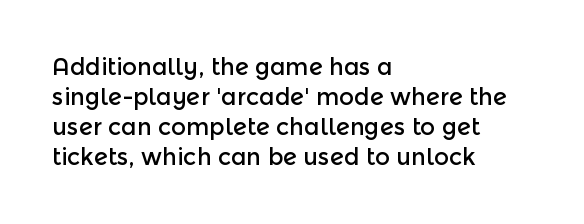
{"italic": "no", "underline": "no", "align": "left", "line_spacing": "normal", "line_spacing_ratio": 1.31, "letter_spacing": "normal", "letter_spacing_em": 0.0, "glyph_px": 23}
